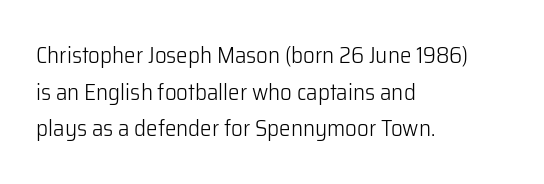
Q: Is the text bold? A: No.
Q: Is the text italic (slanted)? A: No, it is upright.
Q: Is the text underlined? A: No.
Q: How is the paragraph aligned? A: Left-aligned.
Q: Is the spacing between letters normal or unusually wide? A: Normal.
Q: Is the spacing between lines tight, normal or loose? A: Normal.
